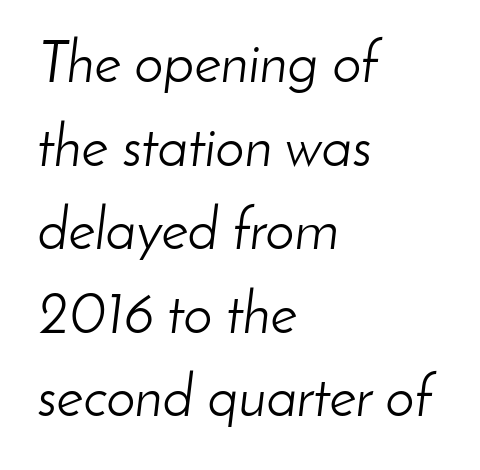
{"italic": "yes", "lean": "right", "slant_degrees": 8, "bold": "no", "weight": "light", "width": "normal", "stroke_contrast": "low", "x_height": "small", "monospaced": "no", "underline": "no", "align": "left", "line_spacing": "normal", "line_spacing_ratio": 1.44, "letter_spacing": "normal", "letter_spacing_em": 0.0, "glyph_px": 58}
